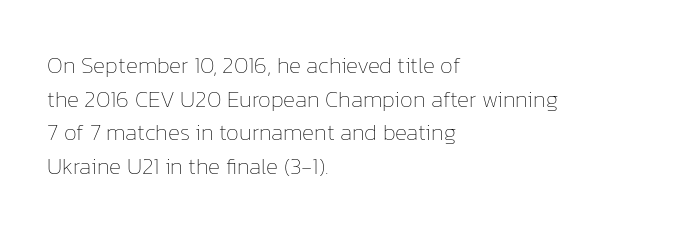
Q: Is the text bold? A: No.
Q: Is the text italic (slanted)? A: No, it is upright.
Q: Is the text underlined? A: No.
Q: How is the paragraph aligned? A: Left-aligned.
Q: Is the spacing between letters normal or unusually wide? A: Normal.
Q: Is the spacing between lines tight, normal or loose? A: Normal.
